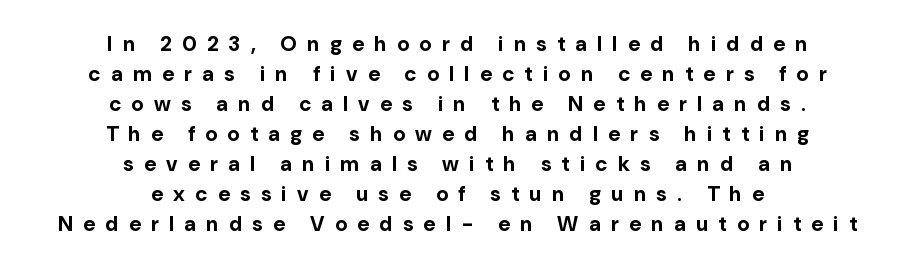
Q: Is the text bold? A: Yes.
Q: Is the text italic (slanted)? A: No, it is upright.
Q: Is the text underlined? A: No.
Q: How is the paragraph aligned? A: Centered.
Q: Is the spacing between letters normal or unusually wide? A: Unusually wide.
Q: Is the spacing between lines tight, normal or loose? A: Normal.
